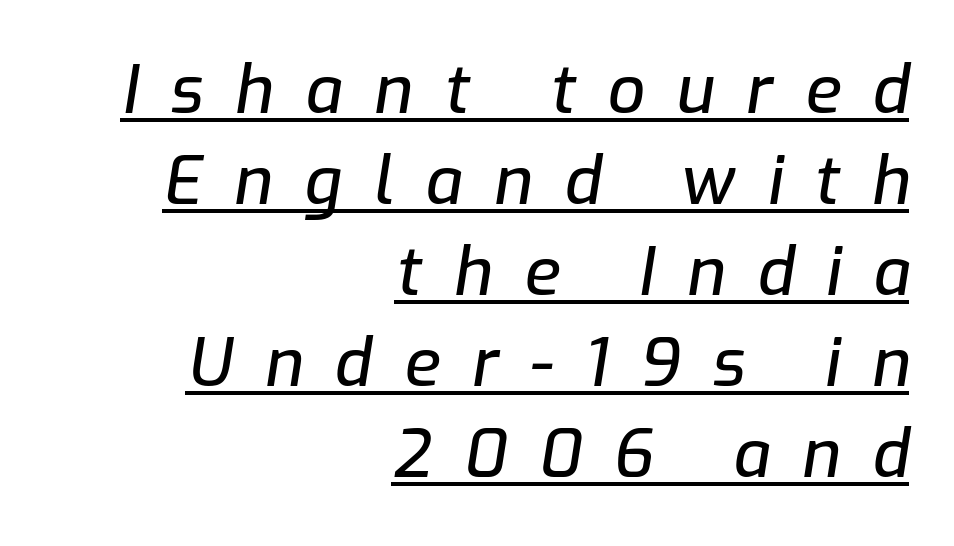
{"italic": "yes", "lean": "right", "slant_degrees": 9, "width": "normal", "stroke_contrast": "low", "x_height": "medium", "monospaced": "no", "underline": "yes", "align": "right", "line_spacing": "normal", "line_spacing_ratio": 1.38, "letter_spacing": "wide", "letter_spacing_em": 0.48, "glyph_px": 66}
